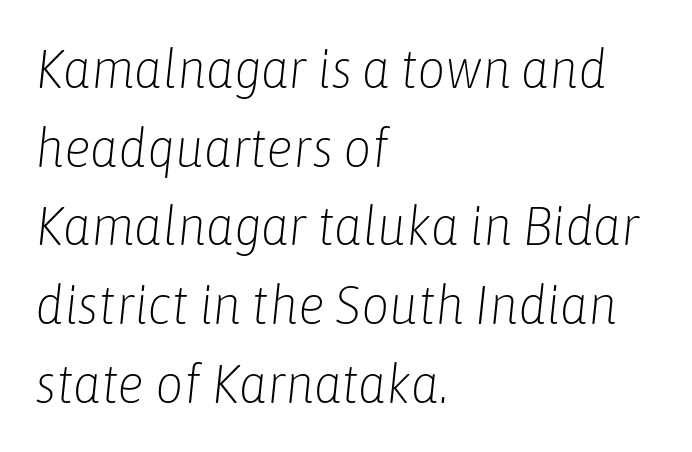
Spacing between characters is what you'd get straight out of the box. Every row of glyphs begins at an identical x-position on the left. The words here are not underlined. Ink coverage per letter is moderate at most. Character widths vary here, with narrow letters taking less room than wide ones.
